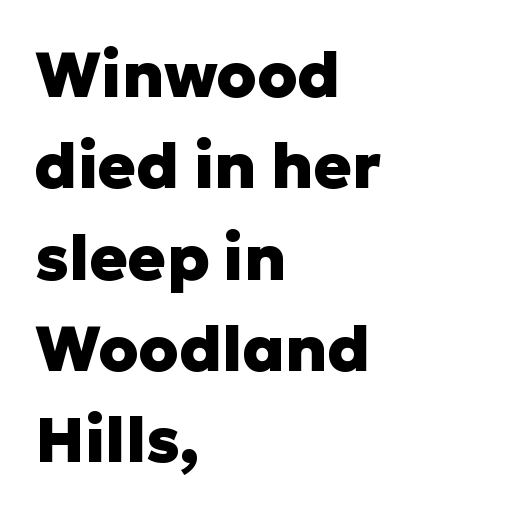
Type style note: lacks serifs. Letters rest on an invisible, unmarked baseline. Regarding leading, the lines here are spaced in the standard way. The passage shown is typed in a proportional face where columns would drift.
